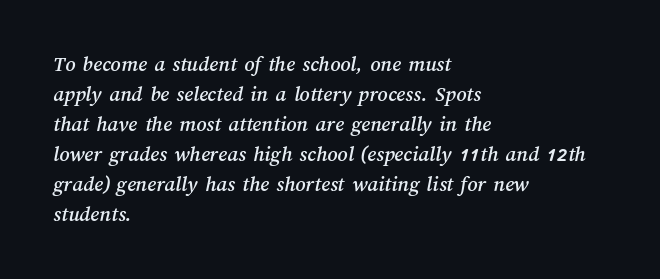
The space between consecutive lines is moderate. Underline: absent. Tracking here is standard; glyphs follow each other at the usual distance. Notice how the passage keeps a crisp vertical edge on the left only.
